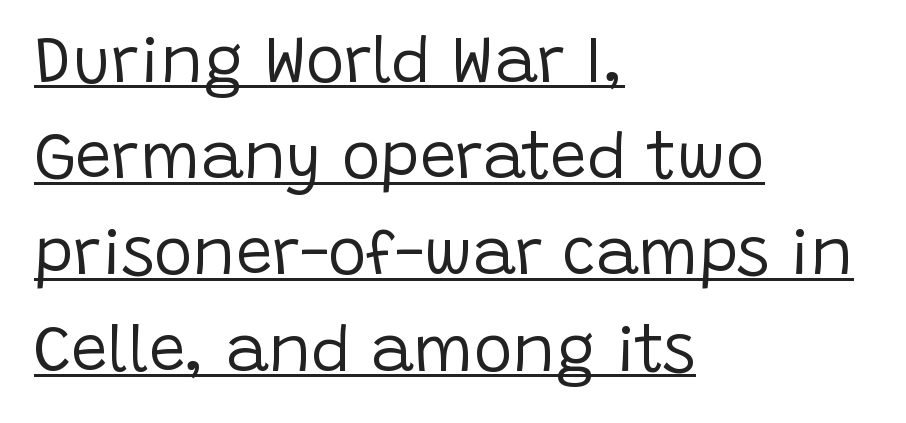
The image shows 65 px regular-weight sans-serif type, upright; set left-aligned, normal line spacing (1.48x), normal letter spacing, underlined; low stroke contrast and a large x-height.
